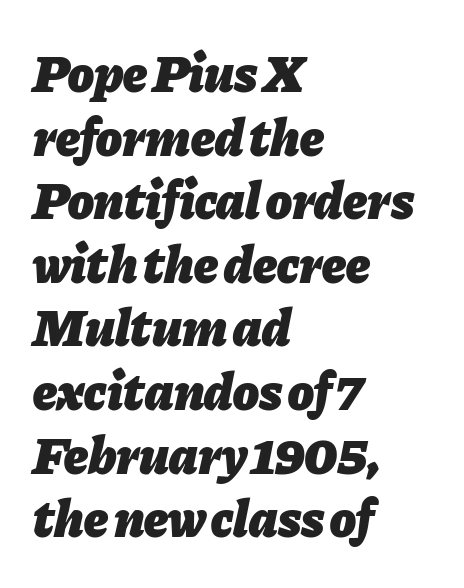
Q: Is the text bold? A: Yes.
Q: Is the text italic (slanted)? A: Yes, it leans right by about 11 degrees.
Q: Is the text underlined? A: No.
Q: How is the paragraph aligned? A: Left-aligned.
Q: Is the spacing between letters normal or unusually wide? A: Normal.
Q: Width (condensed, normal, or wide)? A: Normal.
Q: Stroke contrast? A: Low.
Q: x-height? A: Medium.
Q: Monospaced? A: No.
